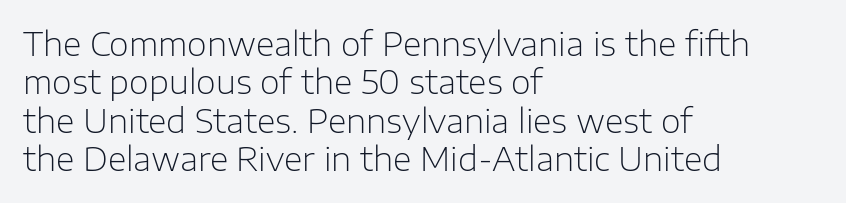
Proportional: the letters do not fall into vertical columns. The face used here is a sans, in the tradition of grotesques and geometrics. The letters stand straight up with perfectly vertical stems. No extra tracking has been applied to these lines. Nobody drew a line under any word here. This rendering uses left alignment, leaving the right contour irregular.
